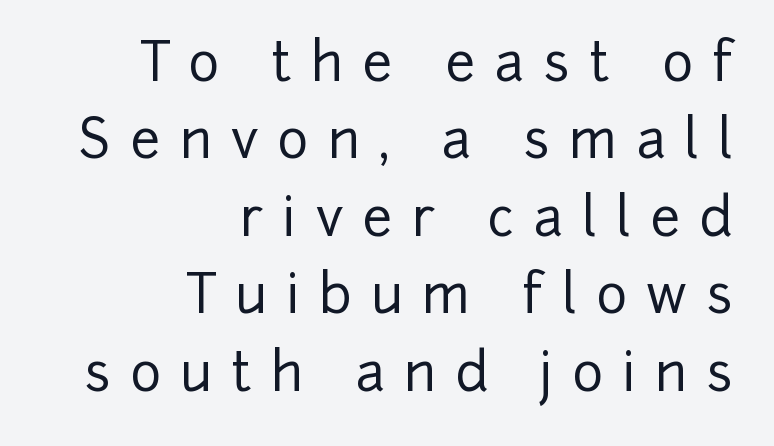
The passage is arranged like a letterhead date or caption credit — flush right. One glance says typical: line gaps are just what's usual. The characters display no serif detailing; their extremities are plain. Posture: straight, roman, zero tilt.
